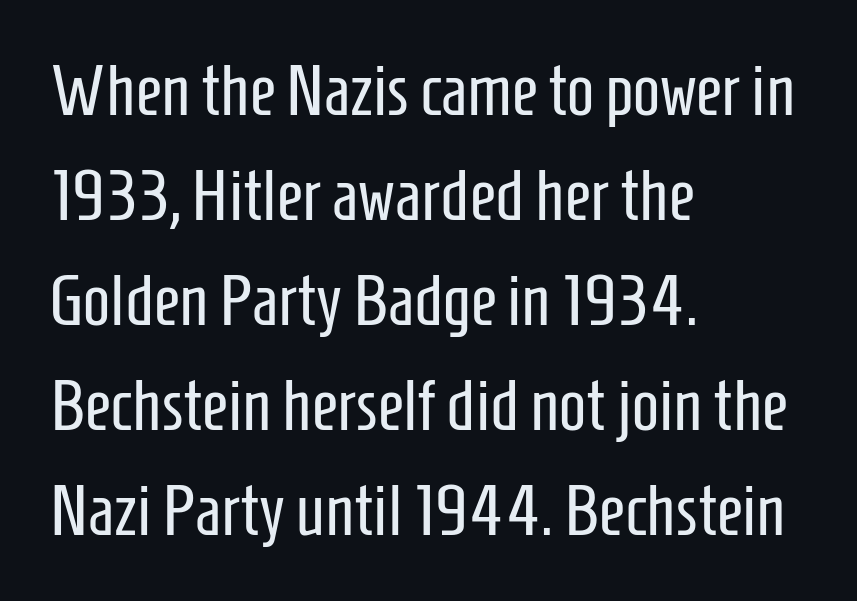
The letterforms sit shoulder to shoulder at normal distance. Do the characters align in a grid? No, the font is proportional. The rag falls on the right side of this text block. Interline gaps are of average width in this sample.
